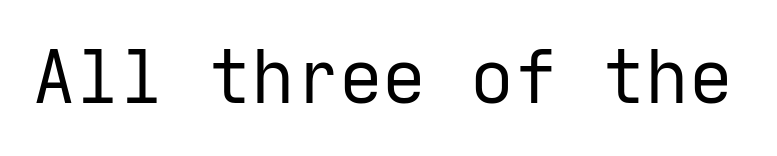
The image shows 73 px regular-weight sans-serif type, upright; set normal letter spacing, not underlined; low stroke contrast and a medium x-height.
